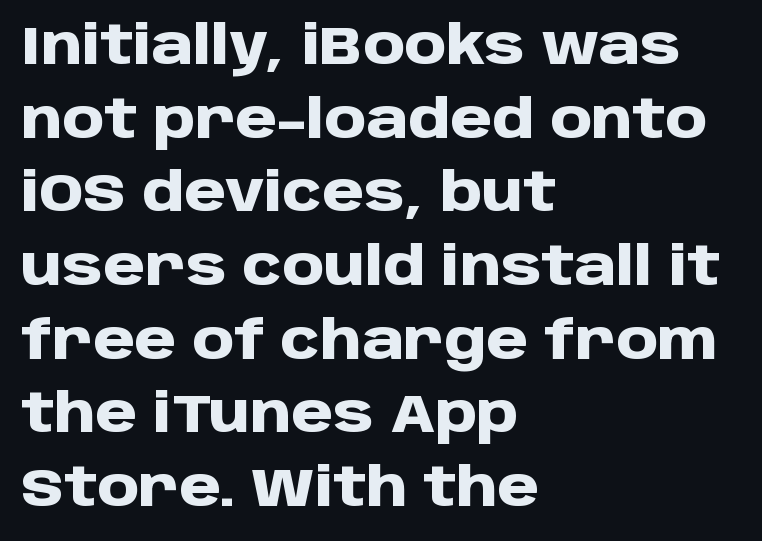
Q: Is the text bold? A: Yes.
Q: Is the text italic (slanted)? A: No, it is upright.
Q: Is the typeface a serif or a sans-serif typeface? A: Sans-serif.
Q: Is the text underlined? A: No.
Q: How is the paragraph aligned? A: Left-aligned.
Q: Is the spacing between letters normal or unusually wide? A: Normal.
Q: Is the spacing between lines tight, normal or loose? A: Normal.
Q: Width (condensed, normal, or wide)? A: Normal.
Q: Stroke contrast? A: Low.
Q: x-height? A: Large.
Q: Monospaced? A: No.
